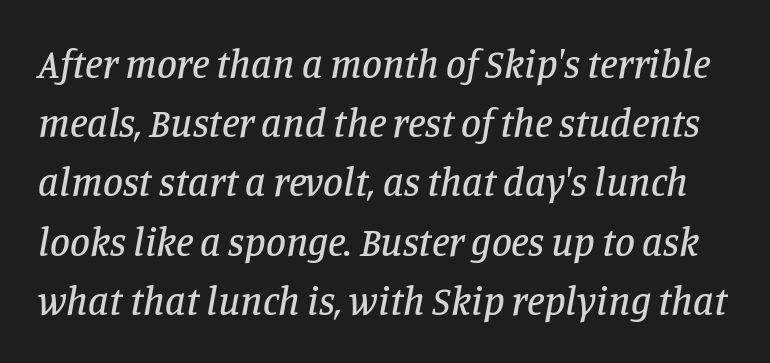
Q: Is the text italic (slanted)? A: Yes, it leans right by about 11 degrees.
Q: Is the typeface a serif or a sans-serif typeface? A: Serif.
Q: Is the text underlined? A: No.
Q: Is the spacing between letters normal or unusually wide? A: Normal.
Q: Is the spacing between lines tight, normal or loose? A: Normal.
Q: Width (condensed, normal, or wide)? A: Normal.
Q: Stroke contrast? A: Low.
Q: x-height? A: Large.
Q: Monospaced? A: No.
